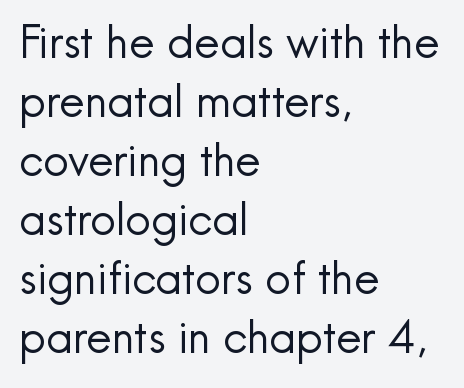
Q: Is the text bold? A: No.
Q: Is the text italic (slanted)? A: No, it is upright.
Q: Is the typeface a serif or a sans-serif typeface? A: Sans-serif.
Q: Is the text underlined? A: No.
Q: How is the paragraph aligned? A: Left-aligned.
Q: Is the spacing between letters normal or unusually wide? A: Normal.
Q: Is the spacing between lines tight, normal or loose? A: Normal.
Q: Width (condensed, normal, or wide)? A: Normal.
Q: x-height? A: Small.
Q: Monospaced? A: No.
